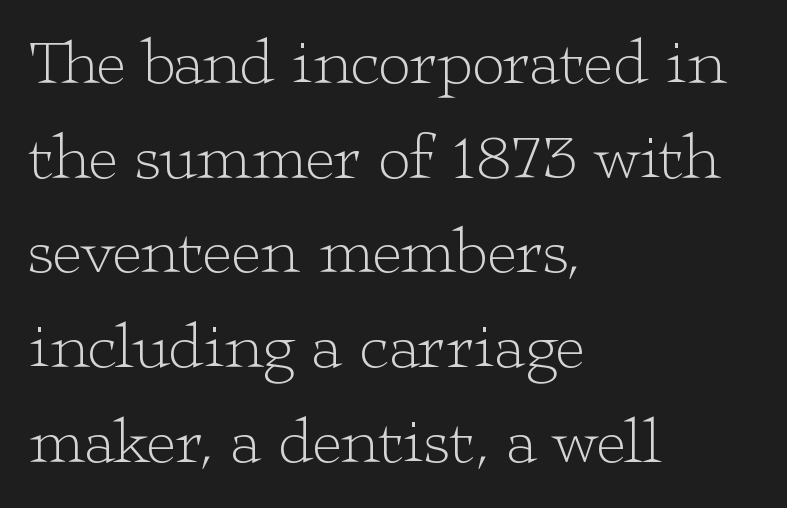
Varying glyph widths throughout — classic text-font behaviour. The designer left line spacing at the default. Just letters on the line, the space beneath them empty. One-word summary of the alignment: left. The weight tops out at a normal text grade.
